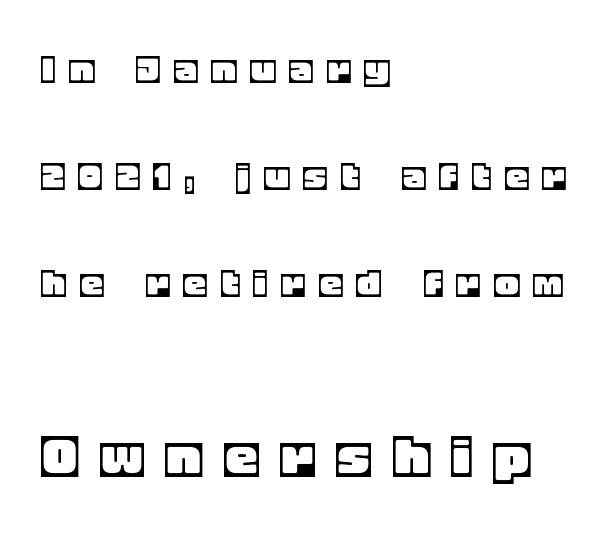
A typesetter would call this heavily tracked-out type. Alignment: flush left. The passage shown stacks its lines with a broad gap. The rendering enlarges the type as you move from the upper chunk to the lower. This sample uses an upright cut, with every glyph sitting square on the baseline.
